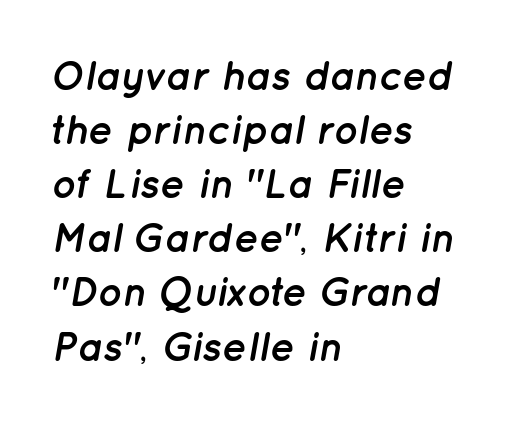
{"italic": "yes", "lean": "right", "slant_degrees": 12, "bold": "yes", "weight": "semibold", "width": "normal", "stroke_contrast": "low", "x_height": "medium", "monospaced": "no", "underline": "no", "align": "left", "line_spacing": "normal", "line_spacing_ratio": 1.32, "letter_spacing": "normal", "letter_spacing_em": 0.0, "glyph_px": 41}
